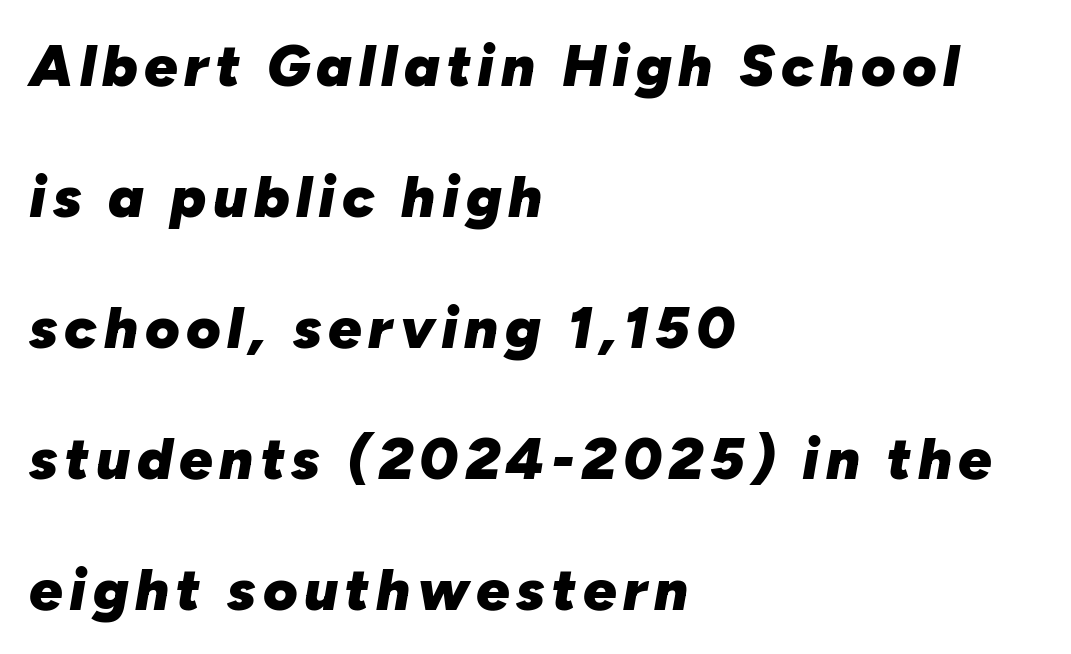
Q: Is the text bold? A: Yes.
Q: Is the text italic (slanted)? A: Yes, it leans right by about 10 degrees.
Q: Is the text underlined? A: No.
Q: How is the paragraph aligned? A: Left-aligned.
Q: Is the spacing between lines tight, normal or loose? A: Loose.
Q: Width (condensed, normal, or wide)? A: Normal.
Q: Stroke contrast? A: Low.
Q: x-height? A: Medium.
Q: Monospaced? A: No.
